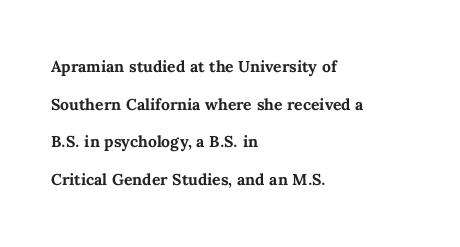
Q: Is the text bold? A: Yes.
Q: Is the text italic (slanted)? A: No, it is upright.
Q: Is the text underlined? A: No.
Q: How is the paragraph aligned? A: Left-aligned.
Q: Is the spacing between letters normal or unusually wide? A: Normal.
